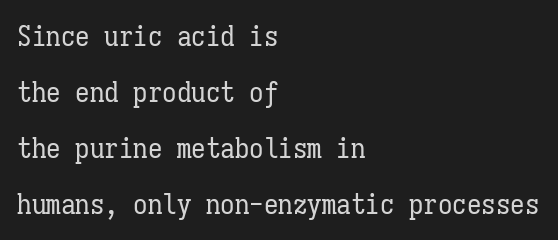
Leftover space on each line is placed entirely after the last word. Tracking here is standard; glyphs follow each other at the usual distance. The lines are spread far apart with generous leading. Stem width sits at or under what a default text font uses. The letters stand straight up with perfectly vertical stems.
